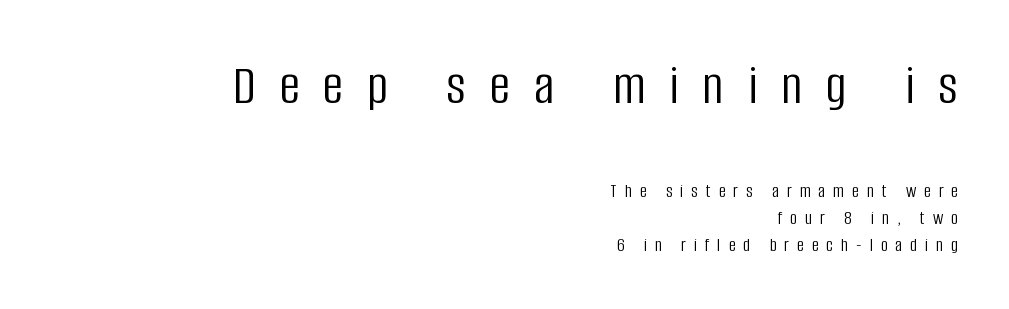
{"serif": "no", "italic": "no", "bold": "no", "weight": "light", "width": "condensed", "stroke_contrast": "low", "x_height": "large", "monospaced": "no", "underline": "no", "align": "right", "line_spacing": "normal", "line_spacing_ratio": 1.44, "letter_spacing": "wide", "letter_spacing_em": 0.42, "larger_block": "first", "size_ratio": 3.0, "glyph_px": 57}
